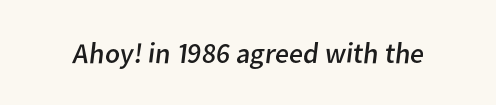
{"serif": "no", "bold": "no", "weight": "regular", "width": "normal", "stroke_contrast": "low", "x_height": "medium", "monospaced": "no", "underline": "no", "letter_spacing": "normal", "letter_spacing_em": 0.0, "glyph_px": 29}
